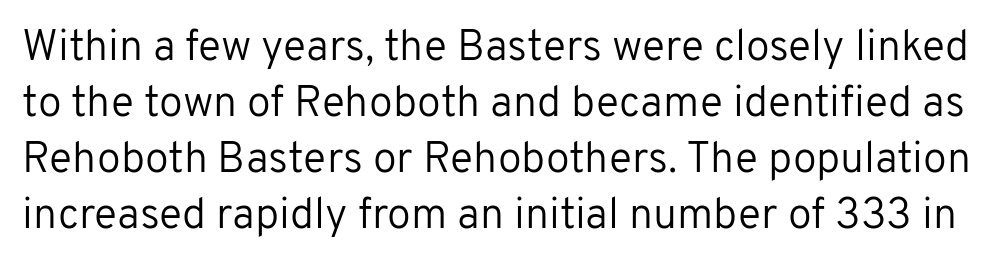
Q: Is the text bold? A: No.
Q: Is the text italic (slanted)? A: No, it is upright.
Q: Is the typeface a serif or a sans-serif typeface? A: Sans-serif.
Q: Is the text underlined? A: No.
Q: Is the spacing between letters normal or unusually wide? A: Normal.
Q: Is the spacing between lines tight, normal or loose? A: Normal.
Q: Width (condensed, normal, or wide)? A: Normal.
Q: Stroke contrast? A: Low.
Q: x-height? A: Medium.
Q: Monospaced? A: No.
